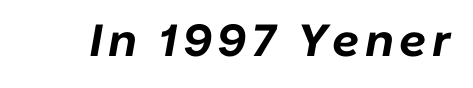
Q: Is the text bold? A: Yes.
Q: Is the text italic (slanted)? A: Yes, it leans right by about 10 degrees.
Q: Is the text underlined? A: No.
Q: Width (condensed, normal, or wide)? A: Normal.
Q: Stroke contrast? A: Low.
Q: x-height? A: Medium.
Q: Monospaced? A: No.
